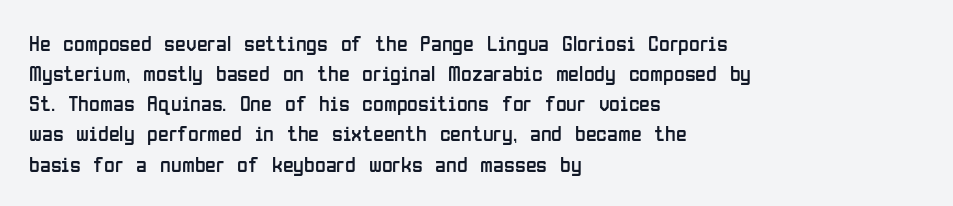
The letterforms sit shoulder to shoulder at normal distance. The space directly below the letters is spotless. Counters stay open thanks to moderate or lighter strokes. The vertical gap from one line to the next is medium. Ascenders rise straight up at ninety degrees. The ragged edge is on the right, which tells us the setting is flush left.
